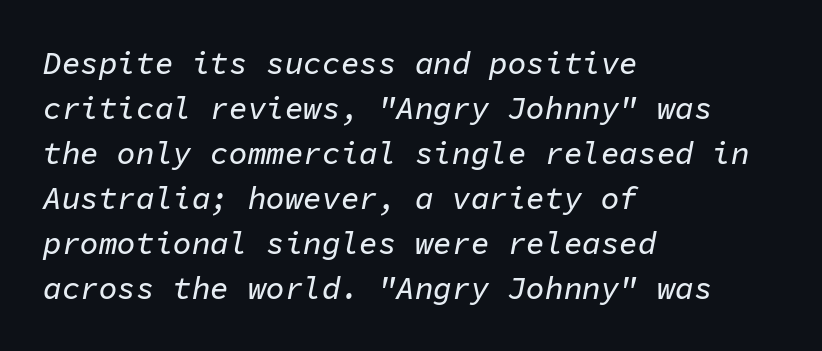
{"italic": "yes", "lean": "right", "slant_degrees": 11, "width": "normal", "stroke_contrast": "low", "x_height": "medium", "monospaced": "yes", "underline": "no", "align": "left", "line_spacing": "normal", "line_spacing_ratio": 1.45, "letter_spacing": "normal", "letter_spacing_em": 0.0, "glyph_px": 31}
